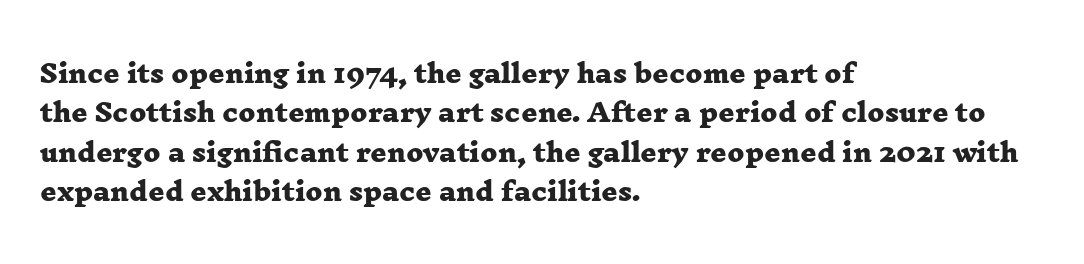
The letterforms sit shoulder to shoulder at normal distance. These words are printed bold, with thick strokes throughout. This sample is left-justified, so line endings fall wherever the words run out. Leading matches the norm, producing a regular column.
